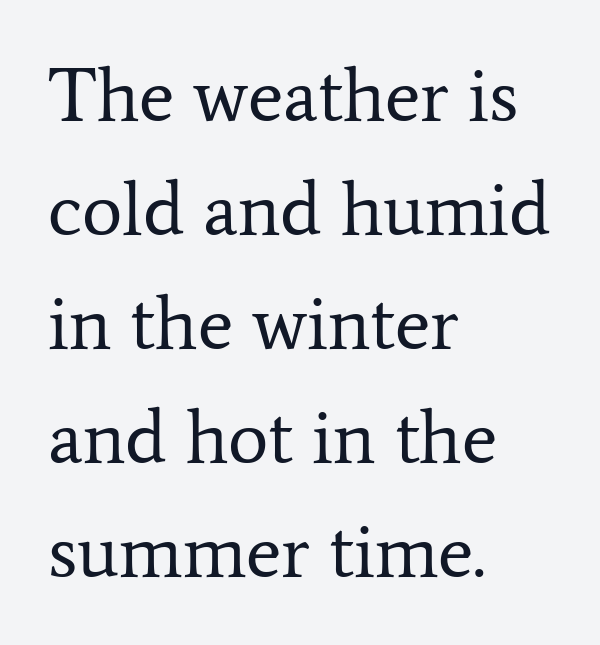
The image shows 76 px regular-weight serif type, upright; set left-aligned, normal line spacing (1.5x), normal letter spacing, not underlined; low stroke contrast and a medium x-height.
